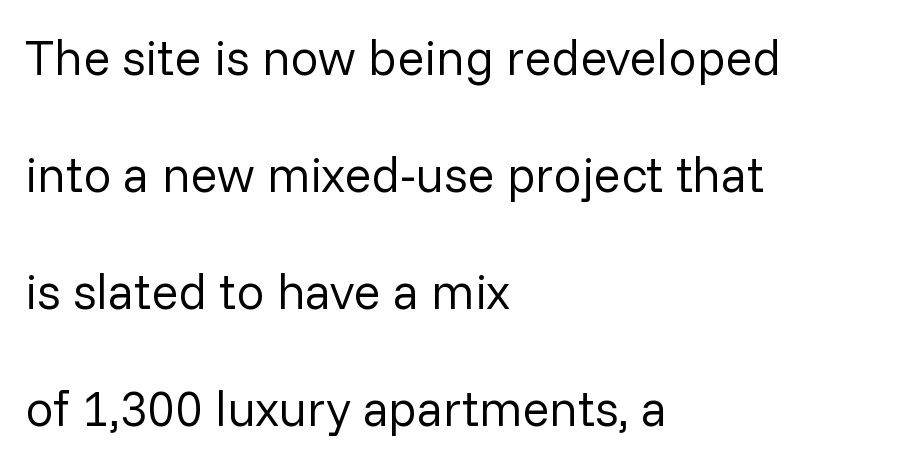
The image shows 50 px regular-weight sans-serif type, upright; set left-aligned, loose line spacing (2.34x), normal letter spacing, not underlined; low stroke contrast and a medium x-height.
